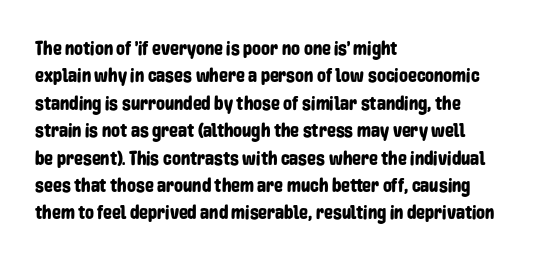
Q: Is the text italic (slanted)? A: No, it is upright.
Q: Is the text underlined? A: No.
Q: How is the paragraph aligned? A: Left-aligned.
Q: Is the spacing between letters normal or unusually wide? A: Normal.
Q: Is the spacing between lines tight, normal or loose? A: Normal.
